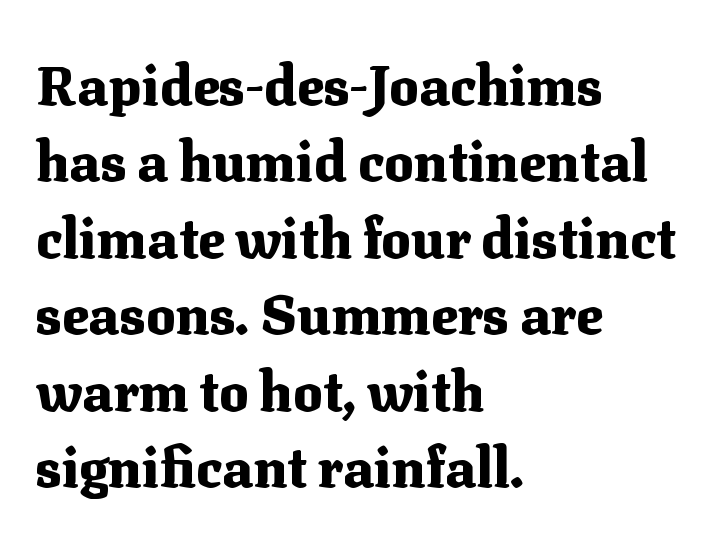
Q: Is the text bold? A: Yes.
Q: Is the text italic (slanted)? A: No, it is upright.
Q: Is the typeface a serif or a sans-serif typeface? A: Serif.
Q: Is the text underlined? A: No.
Q: How is the paragraph aligned? A: Left-aligned.
Q: Is the spacing between letters normal or unusually wide? A: Normal.
Q: Is the spacing between lines tight, normal or loose? A: Normal.
Q: Width (condensed, normal, or wide)? A: Normal.
Q: Stroke contrast? A: Medium.
Q: x-height? A: Medium.
Q: Monospaced? A: No.
